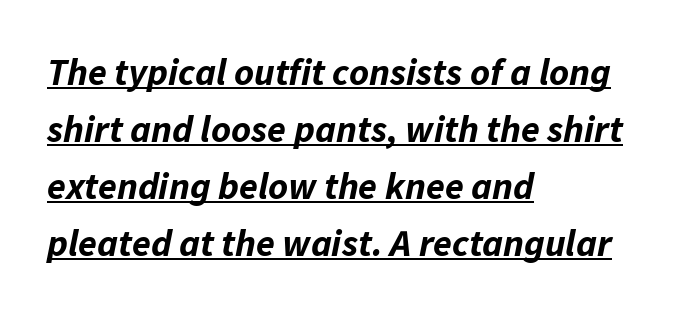
Glyph-to-glyph distance matches everyday printed text. The letters are slanted; this is an italic face. The letters are bold, with thick, heavy strokes. Notice how a bar underscores the lettering throughout. The passage shown is typed in a proportional face where columns would drift. Is the block centered? No — it sits flush against the left margin.
